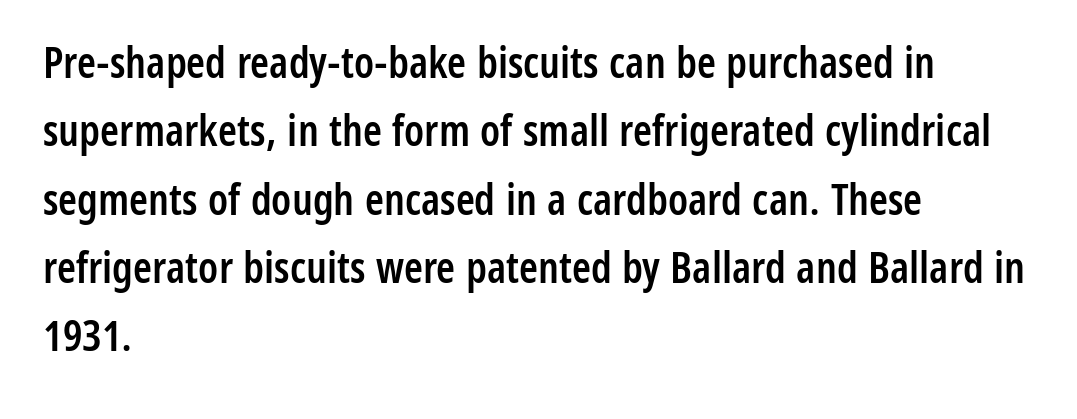
{"serif": "no", "italic": "no", "bold": "semi", "weight": "semibold", "width": "condensed", "stroke_contrast": "low", "x_height": "medium", "monospaced": "no", "underline": "no", "align": "left", "line_spacing": "normal", "line_spacing_ratio": 1.59, "letter_spacing": "normal", "letter_spacing_em": 0.0, "glyph_px": 43}
